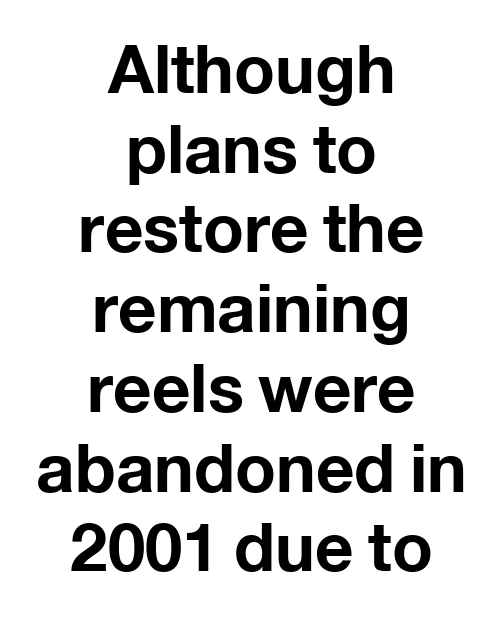
The image shows 67 px bold sans-serif type, upright; set centered, line spacing 1.19x, normal letter spacing, not underlined; low stroke contrast and a medium x-height.
